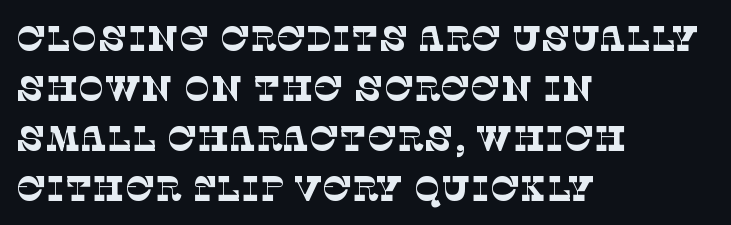
Q: Is the text bold? A: No.
Q: Is the typeface a serif or a sans-serif typeface? A: Serif.
Q: Is the text underlined? A: No.
Q: How is the paragraph aligned? A: Left-aligned.
Q: Is the spacing between letters normal or unusually wide? A: Normal.
Q: Is the spacing between lines tight, normal or loose? A: Normal.
Q: Width (condensed, normal, or wide)? A: Normal.
Q: Stroke contrast? A: Low.
Q: x-height? A: Large.
Q: Monospaced? A: No.
